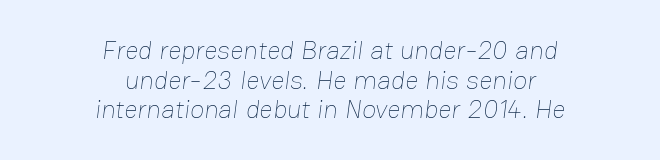
Q: Is the text bold? A: No.
Q: Is the text underlined? A: No.
Q: How is the paragraph aligned? A: Centered.
Q: Is the spacing between letters normal or unusually wide? A: Normal.
Q: Is the spacing between lines tight, normal or loose? A: Tight.
